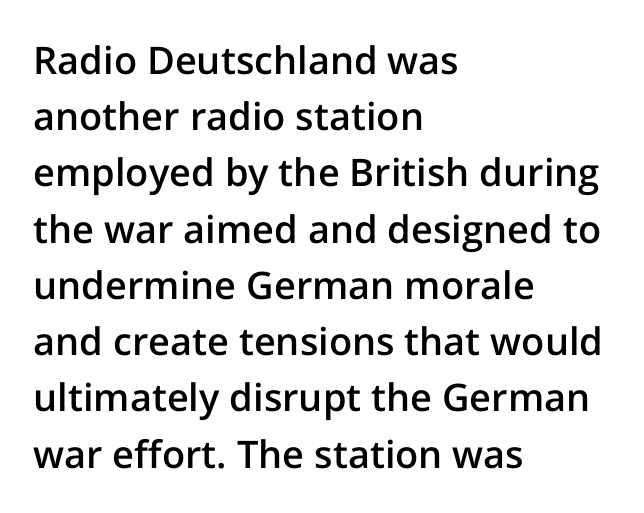
Does the leading feel generous? No, just average. Tracking here is standard; glyphs follow each other at the usual distance. Font category for this specimen: sans-serif. It's the straight-up-and-down kind of type. Do the characters align in a grid? No, the font is proportional.
